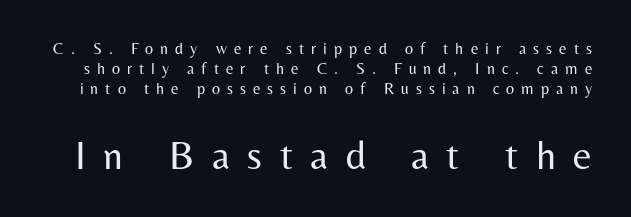
Q: Is the text bold? A: No.
Q: Is the text italic (slanted)? A: No, it is upright.
Q: Is the typeface a serif or a sans-serif typeface? A: Sans-serif.
Q: Is the text underlined? A: No.
Q: Is the spacing between letters normal or unusually wide? A: Unusually wide.
Q: Which block of text is set in a larger size, the first (top) or the second (bottom)? A: The second (bottom) one.
Q: Width (condensed, normal, or wide)? A: Normal.
Q: Stroke contrast? A: Medium.
Q: x-height? A: Medium.
Q: Monospaced? A: No.
